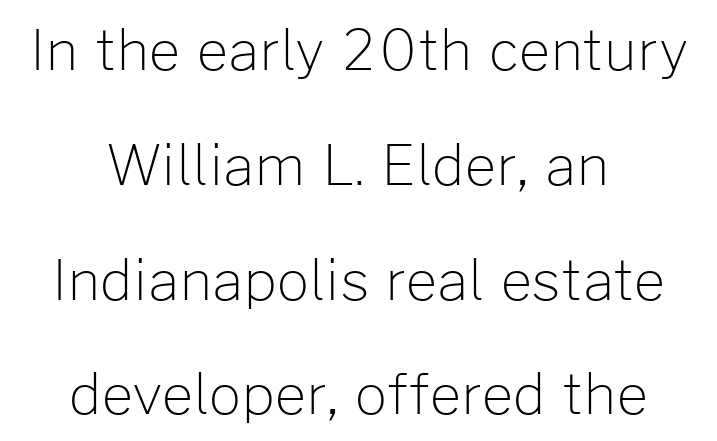
{"serif": "no", "italic": "no", "bold": "no", "weight": "light", "width": "normal", "stroke_contrast": "low", "x_height": "medium", "monospaced": "no", "underline": "no", "align": "center", "line_spacing": "loose", "line_spacing_ratio": 2.05, "letter_spacing": "normal", "letter_spacing_em": 0.0, "glyph_px": 56}
